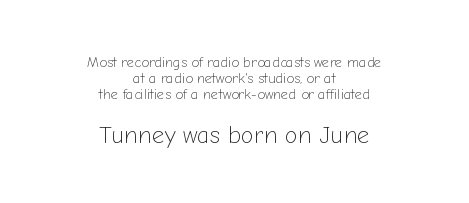
The image shows 24 px text type, upright; set centered, tight line spacing (1.13x), normal letter spacing, not underlined; the second (bottom) block is 1.71x larger.
